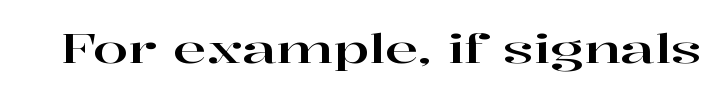
The image shows 40 px wide serif type, upright; set normal letter spacing, not underlined; high stroke contrast and a medium x-height.
